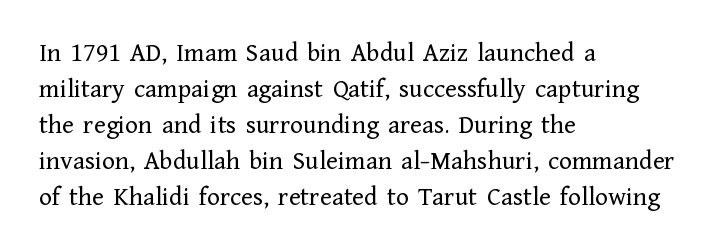
The image shows 27 px text type, upright; set left-aligned, normal line spacing (1.33x), normal letter spacing, not underlined.
